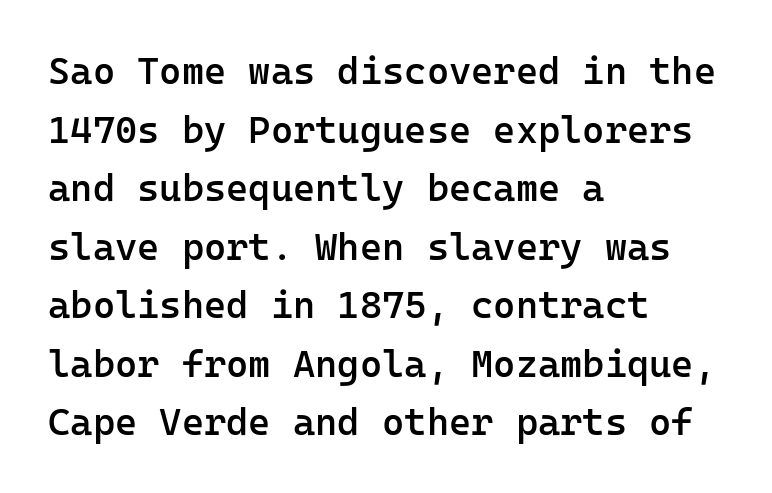
{"serif": "no", "italic": "no", "bold": "semi", "weight": "semibold", "width": "normal", "stroke_contrast": "low", "x_height": "medium", "monospaced": "yes", "underline": "no", "align": "left", "line_spacing": "normal", "line_spacing_ratio": 1.54, "letter_spacing": "normal", "letter_spacing_em": 0.0, "glyph_px": 38}
